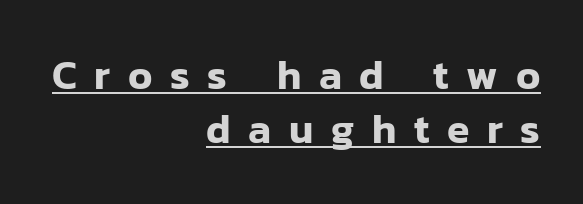
{"serif": "no", "italic": "no", "width": "normal", "stroke_contrast": "low", "x_height": "medium", "monospaced": "no", "underline": "yes", "align": "right", "line_spacing": "normal", "line_spacing_ratio": 1.32, "letter_spacing": "wide", "letter_spacing_em": 0.43, "glyph_px": 41}
